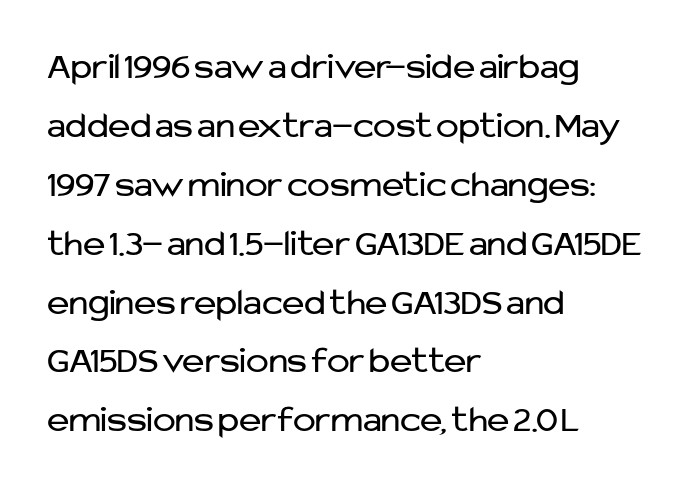
{"serif": "no", "italic": "no", "bold": "no", "weight": "regular", "width": "normal", "stroke_contrast": "low", "x_height": "medium", "monospaced": "no", "underline": "no", "align": "left", "line_spacing": "normal", "line_spacing_ratio": 1.55, "letter_spacing": "normal", "letter_spacing_em": 0.0, "glyph_px": 38}
